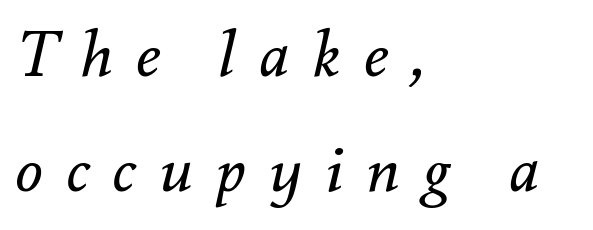
{"italic": "yes", "lean": "right", "slant_degrees": 12, "bold": "no", "weight": "regular", "width": "normal", "stroke_contrast": "medium", "x_height": "small", "monospaced": "no", "underline": "no", "align": "left", "line_spacing_ratio": 1.83, "letter_spacing": "wide", "letter_spacing_em": 0.37, "glyph_px": 63}
